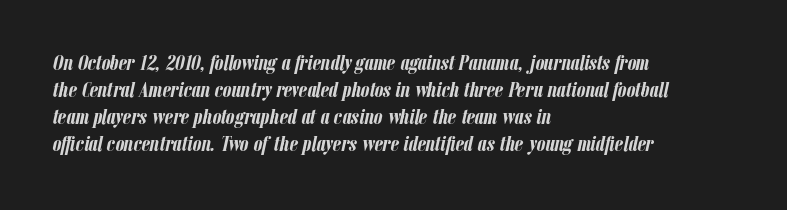
Between one letter and the next there's only the usual sliver of space. A typesetter would mark this as italic. The characters look thick and weighty, a clear bold. Leftover space on each line is placed entirely after the last word. Descender tails drop into unmarked territory.
